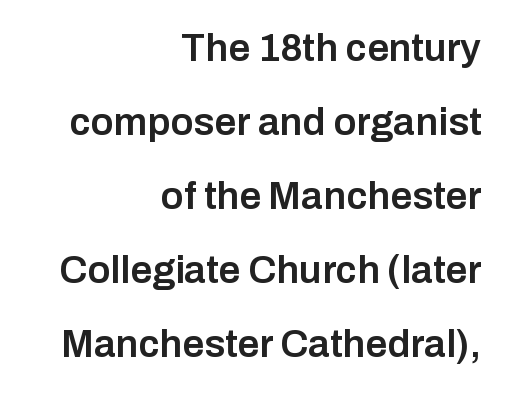
Q: Is the text bold? A: Semi-bold.
Q: Is the text italic (slanted)? A: No, it is upright.
Q: Is the typeface a serif or a sans-serif typeface? A: Sans-serif.
Q: Is the text underlined? A: No.
Q: How is the paragraph aligned? A: Right-aligned.
Q: Is the spacing between letters normal or unusually wide? A: Normal.
Q: Is the spacing between lines tight, normal or loose? A: Loose.
Q: Width (condensed, normal, or wide)? A: Normal.
Q: Stroke contrast? A: Low.
Q: x-height? A: Medium.
Q: Monospaced? A: No.
